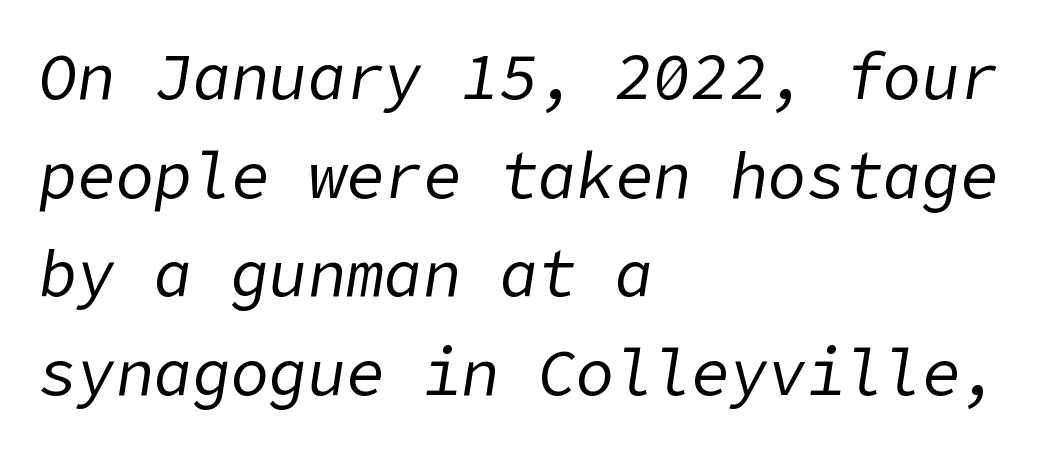
Visually the block forms a straight wall on the left and a jagged coastline on the right. Is the type heavy? It reads as light-to-regular instead. Tall strokes in this sample are angled rather than plumb. The gap between lines stays unmarked. In terms of letterspacing, this is plain default setting. Is there much room between lines? A standard amount, neither cramped nor airy.
